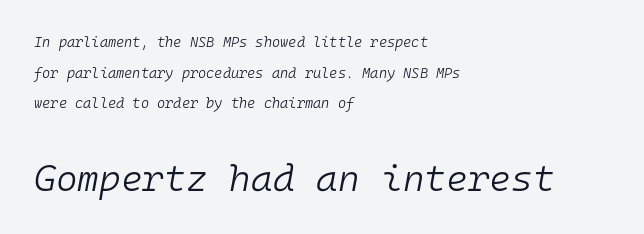
Q: Is the text bold? A: No.
Q: Is the text italic (slanted)? A: Yes, it leans right by about 10 degrees.
Q: Is the text underlined? A: No.
Q: How is the paragraph aligned? A: Left-aligned.
Q: Is the spacing between letters normal or unusually wide? A: Normal.
Q: Is the spacing between lines tight, normal or loose? A: Loose.
Q: Which block of text is set in a larger size, the first (top) or the second (bottom)? A: The second (bottom) one.
Q: Width (condensed, normal, or wide)? A: Normal.
Q: Stroke contrast? A: Low.
Q: x-height? A: Medium.
Q: Monospaced? A: Yes.
